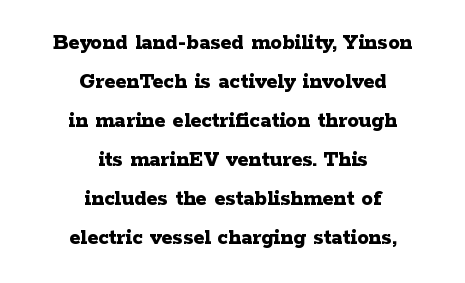
The image shows 23 px bold type, upright; set centered, normal line spacing (1.7x), normal letter spacing, not underlined.
